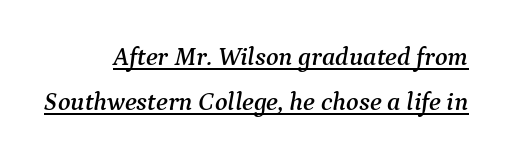
The image shows 26 px text type, italic (leaning right); set right-aligned, line spacing 1.74x, normal letter spacing, underlined.
